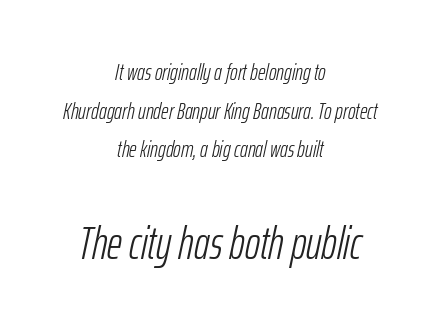
Q: Is the text bold? A: No.
Q: Is the text italic (slanted)? A: Yes, it leans right by about 12 degrees.
Q: Is the text underlined? A: No.
Q: How is the paragraph aligned? A: Centered.
Q: Is the spacing between letters normal or unusually wide? A: Normal.
Q: Is the spacing between lines tight, normal or loose? A: Normal.
Q: Which block of text is set in a larger size, the first (top) or the second (bottom)? A: The second (bottom) one.
Q: Width (condensed, normal, or wide)? A: Condensed.
Q: Stroke contrast? A: Low.
Q: x-height? A: Medium.
Q: Monospaced? A: No.
